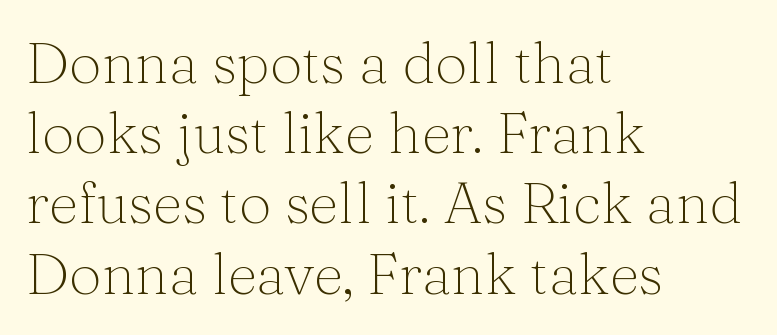
A typesetter would mark this as roman, not italic. Each line starts at the same left margin while the right side varies. Think of a printed novel: that variable character pitch is what you see here. Are there feet on the stems? There are — it's a serif. The weight tops out at a normal text grade.
